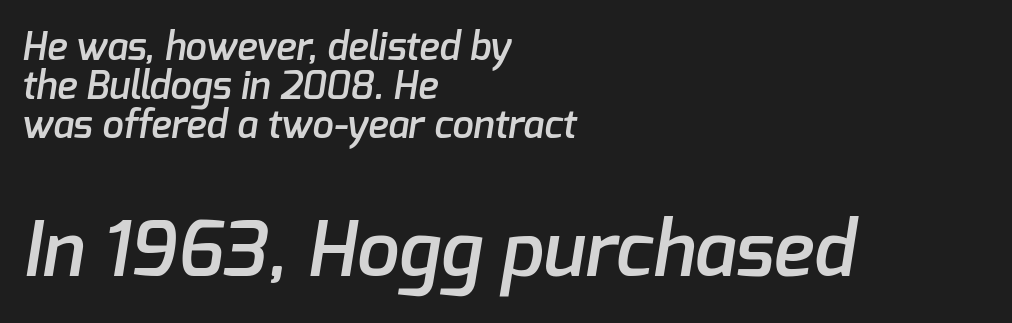
Q: Is the text bold? A: Semi-bold.
Q: Is the typeface a serif or a sans-serif typeface? A: Sans-serif.
Q: Is the text underlined? A: No.
Q: How is the paragraph aligned? A: Left-aligned.
Q: Is the spacing between letters normal or unusually wide? A: Normal.
Q: Is the spacing between lines tight, normal or loose? A: Tight.
Q: Which block of text is set in a larger size, the first (top) or the second (bottom)? A: The second (bottom) one.
Q: Width (condensed, normal, or wide)? A: Normal.
Q: Stroke contrast? A: Low.
Q: x-height? A: Medium.
Q: Monospaced? A: No.
